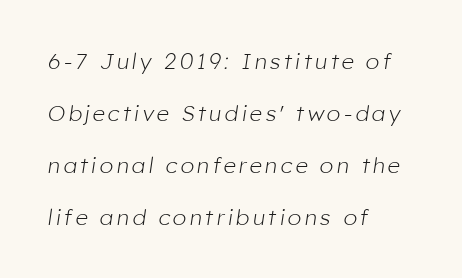
Q: Is the text bold? A: No.
Q: Is the text italic (slanted)? A: Yes, it leans right by about 8 degrees.
Q: Is the text underlined? A: No.
Q: How is the paragraph aligned? A: Left-aligned.
Q: Is the spacing between lines tight, normal or loose? A: Loose.
